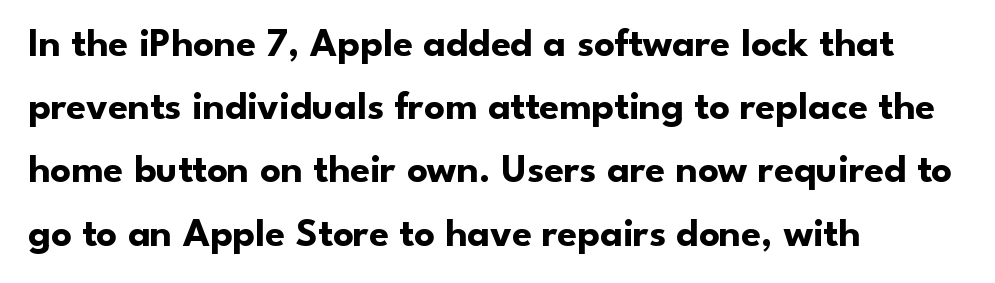
No feet cap the strokes, marking this as sans-serif type. How would I describe the line gaps? Plain and ordinary. Teacher's note: observe the even left margin — that is flush-left alignment. On the weight axis this lands at bold, roughly 700. Look at the tracking — it's just the regular setting, nothing added. Nope, not italic — everything's standing straight.
